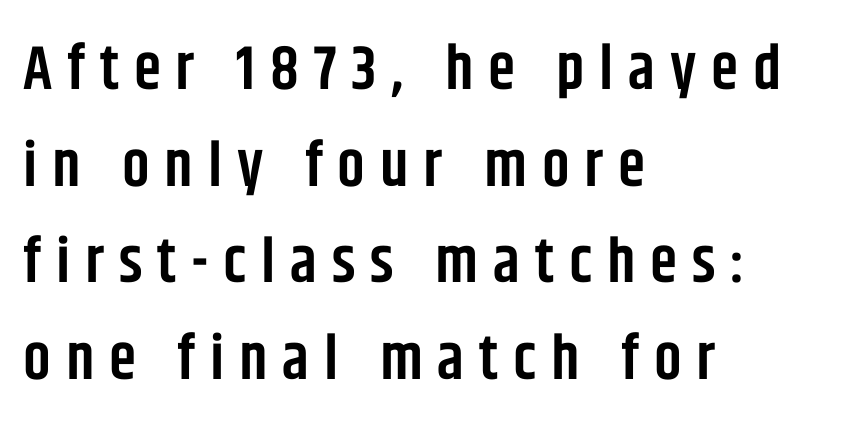
In terms of posture, this sample is upright. Check under the words: just untouched page. Notice how descenders clear the ascenders below comfortably — that's standard leading. The face used here is proportionally spaced, like ordinary book or web type.
